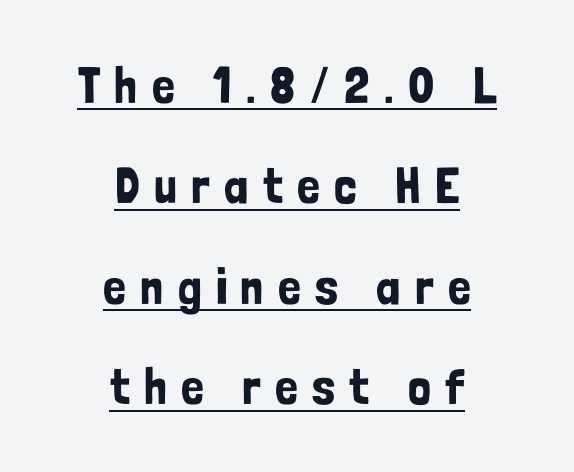
The image shows 51 px condensed sans-serif type, upright; set centered, loose line spacing (1.97x), unusually wide letter spacing (+0.28 em), underlined; low stroke contrast and a medium x-height.
